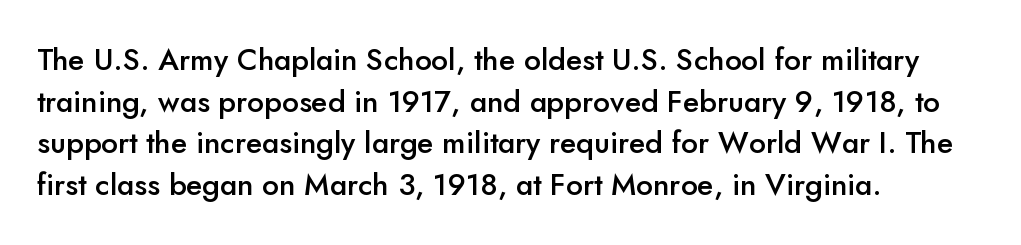
Q: Is the text bold? A: Semi-bold.
Q: Is the text italic (slanted)? A: No, it is upright.
Q: Is the typeface a serif or a sans-serif typeface? A: Sans-serif.
Q: Is the text underlined? A: No.
Q: How is the paragraph aligned? A: Left-aligned.
Q: Is the spacing between letters normal or unusually wide? A: Normal.
Q: Is the spacing between lines tight, normal or loose? A: Normal.
Q: Width (condensed, normal, or wide)? A: Normal.
Q: Stroke contrast? A: Low.
Q: x-height? A: Small.
Q: Monospaced? A: No.
